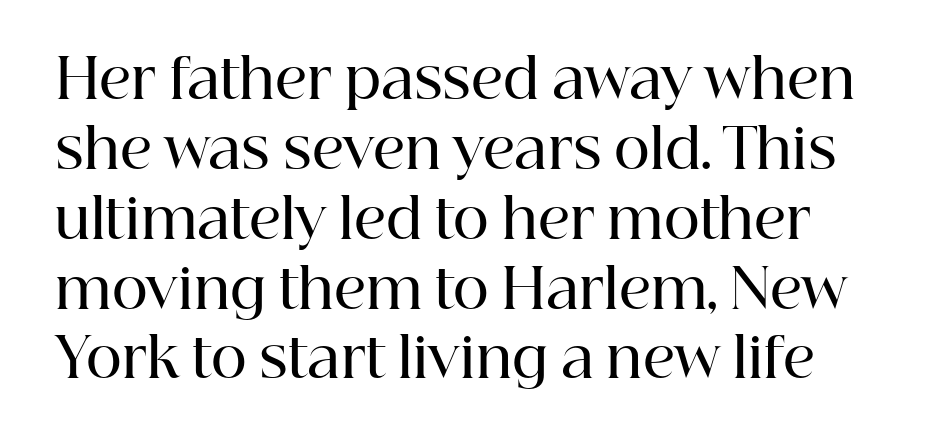
The image shows 55 px semibold serif type, upright; set normal line spacing (1.27x), normal letter spacing, not underlined; high stroke contrast and a medium x-height.
